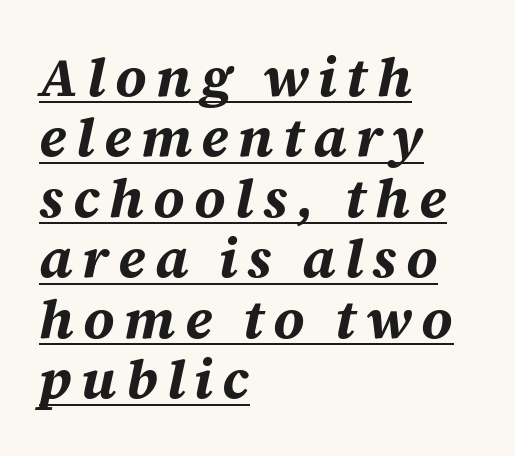
Every character sits at an angle, as italics do. The sample has been set heavy, in full bold. Notice how the passage keeps a crisp vertical edge on the left only. Varying glyph widths throughout — classic text-font behaviour. Quick note: underline on. The line-height multiplier appears low, near solid setting.
